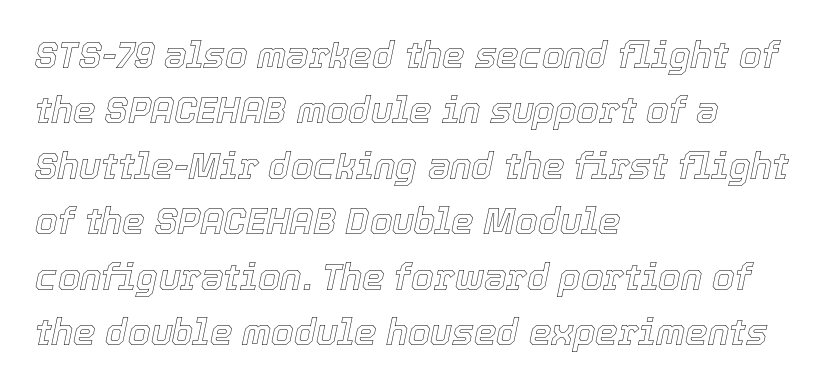
{"italic": "yes", "lean": "right", "slant_degrees": 12, "width": "normal", "x_height": "medium", "monospaced": "no", "underline": "no", "align": "left", "line_spacing": "normal", "line_spacing_ratio": 1.54, "letter_spacing": "normal", "letter_spacing_em": 0.0, "glyph_px": 36}
